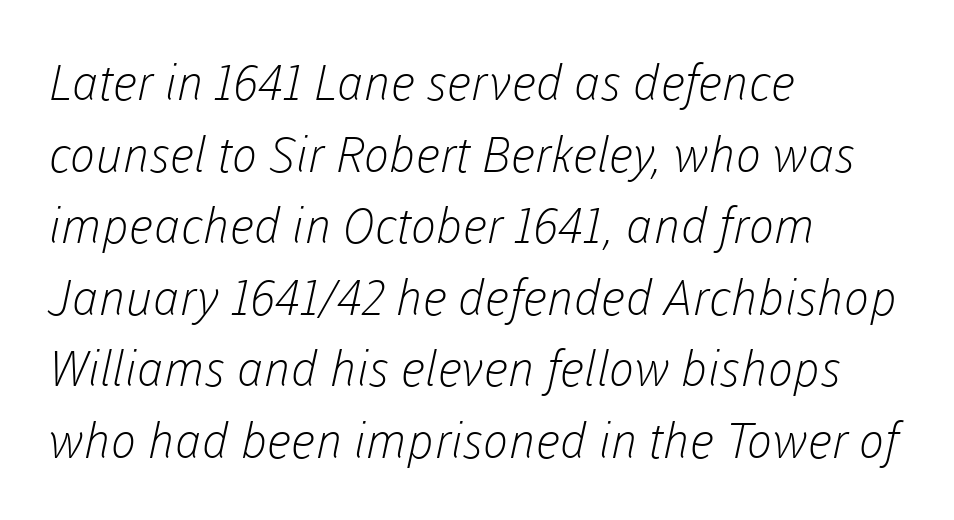
The letterforms sit at book weight or below. Words appear dense and cohesive because spacing is normal. One-word summary of the alignment: left. Does the type have serifs? No, each stem ends abruptly. Proportional: the letters do not fall into vertical columns.
